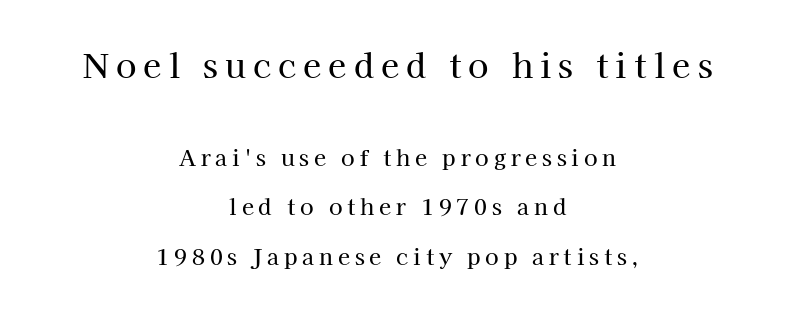
The image shows 33 px serif type, upright; set centered, loose line spacing (2.25x), unusually wide letter spacing (+0.22 em), not underlined; the first (top) block is 1.5x larger; high stroke contrast and a medium x-height.
